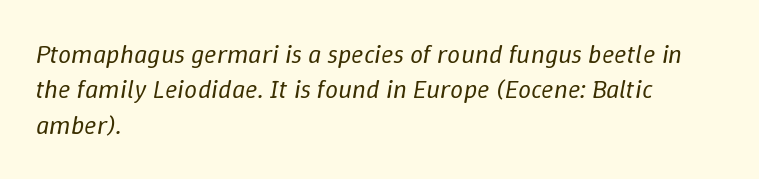
Q: Is the text bold? A: No.
Q: Is the text italic (slanted)? A: Yes, it leans right by about 9 degrees.
Q: Is the text underlined? A: No.
Q: How is the paragraph aligned? A: Left-aligned.
Q: Is the spacing between letters normal or unusually wide? A: Normal.
Q: Is the spacing between lines tight, normal or loose? A: Normal.
